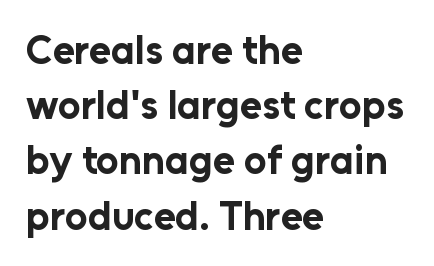
Q: Is the text bold? A: Yes.
Q: Is the text italic (slanted)? A: No, it is upright.
Q: Is the typeface a serif or a sans-serif typeface? A: Sans-serif.
Q: Is the text underlined? A: No.
Q: How is the paragraph aligned? A: Left-aligned.
Q: Is the spacing between letters normal or unusually wide? A: Normal.
Q: Is the spacing between lines tight, normal or loose? A: Normal.
Q: Width (condensed, normal, or wide)? A: Normal.
Q: Stroke contrast? A: Low.
Q: x-height? A: Medium.
Q: Monospaced? A: No.
